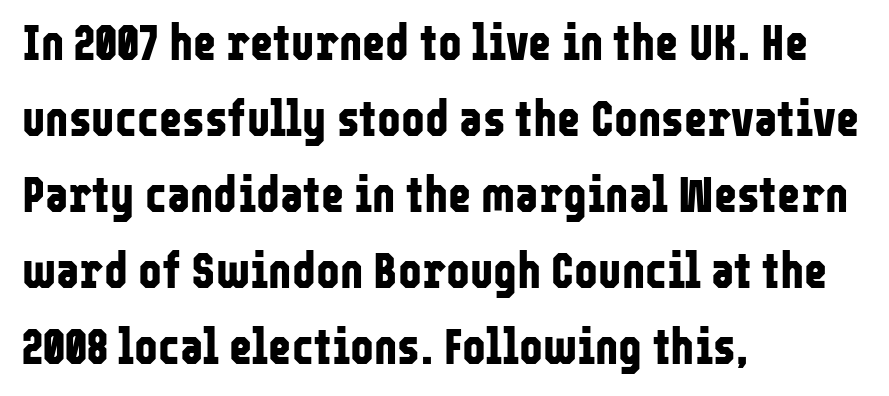
Q: Is the text bold? A: Yes.
Q: Is the text italic (slanted)? A: No, it is upright.
Q: Is the typeface a serif or a sans-serif typeface? A: Sans-serif.
Q: Is the text underlined? A: No.
Q: How is the paragraph aligned? A: Left-aligned.
Q: Is the spacing between letters normal or unusually wide? A: Normal.
Q: Is the spacing between lines tight, normal or loose? A: Normal.
Q: Width (condensed, normal, or wide)? A: Condensed.
Q: Stroke contrast? A: Low.
Q: x-height? A: Medium.
Q: Monospaced? A: No.
